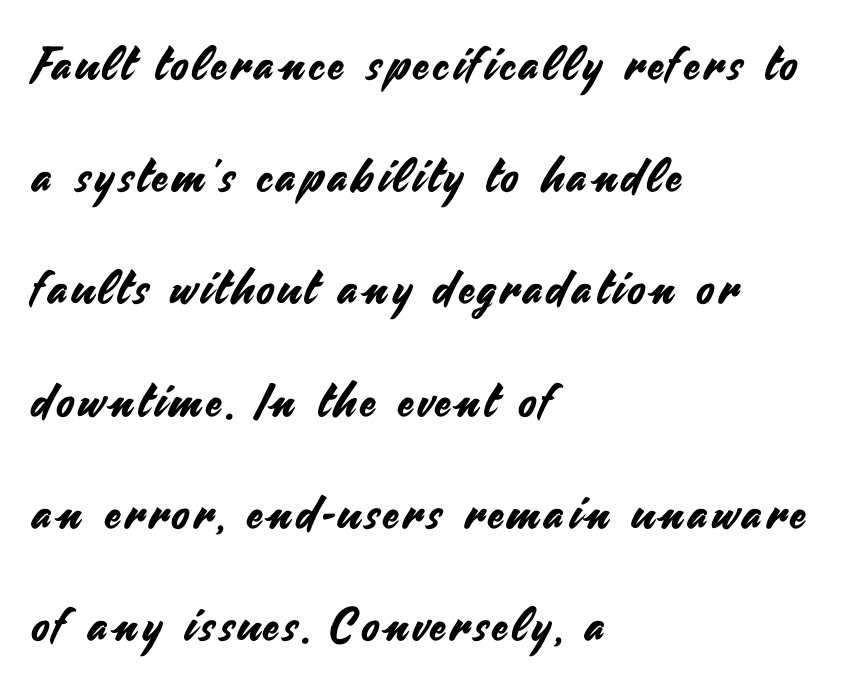
Q: Is the text italic (slanted)? A: Yes.
Q: Is the typeface a serif or a sans-serif typeface? A: Sans-serif.
Q: Is the text underlined? A: No.
Q: How is the paragraph aligned? A: Left-aligned.
Q: Is the spacing between lines tight, normal or loose? A: Loose.
Q: Width (condensed, normal, or wide)? A: Normal.
Q: Stroke contrast? A: Medium.
Q: x-height? A: Small.
Q: Monospaced? A: No.
